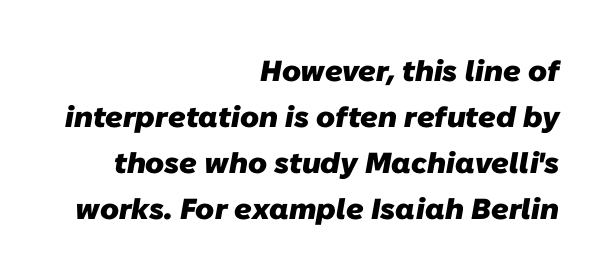
{"serif": "no", "bold": "yes", "weight": "heavy", "width": "normal", "stroke_contrast": "low", "x_height": "medium", "monospaced": "no", "underline": "no", "align": "right", "line_spacing": "normal", "line_spacing_ratio": 1.59, "letter_spacing": "normal", "letter_spacing_em": 0.0, "glyph_px": 29}
